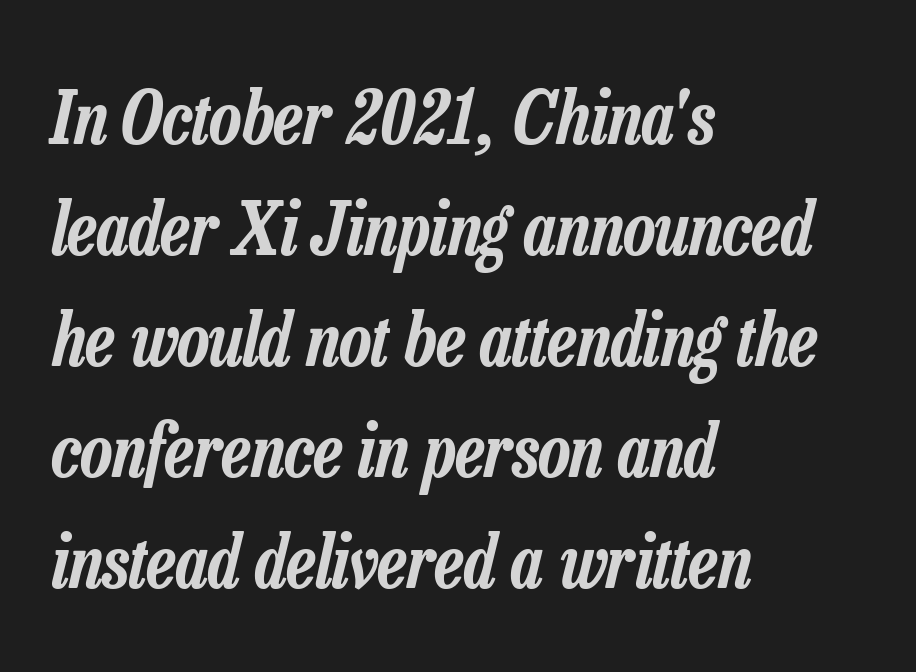
{"italic": "yes", "lean": "right", "slant_degrees": 13, "width": "condensed", "stroke_contrast": "low", "x_height": "medium", "monospaced": "no", "underline": "no", "align": "left", "line_spacing": "normal", "line_spacing_ratio": 1.52, "letter_spacing": "normal", "letter_spacing_em": 0.0, "glyph_px": 73}
